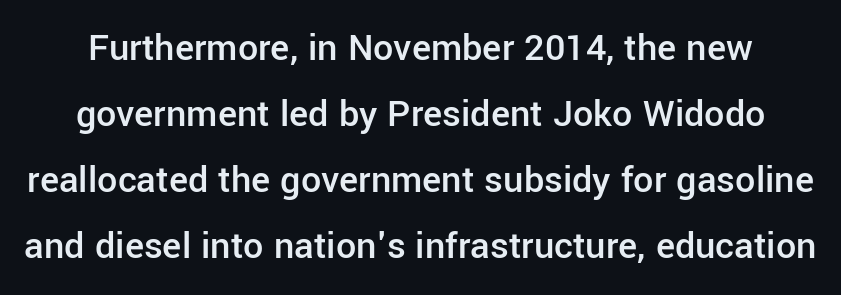
{"serif": "no", "italic": "no", "bold": "semi", "weight": "semibold", "width": "normal", "stroke_contrast": "low", "x_height": "medium", "monospaced": "no", "underline": "no", "line_spacing": "normal", "line_spacing_ratio": 1.65, "letter_spacing": "normal", "letter_spacing_em": 0.0, "glyph_px": 40}
